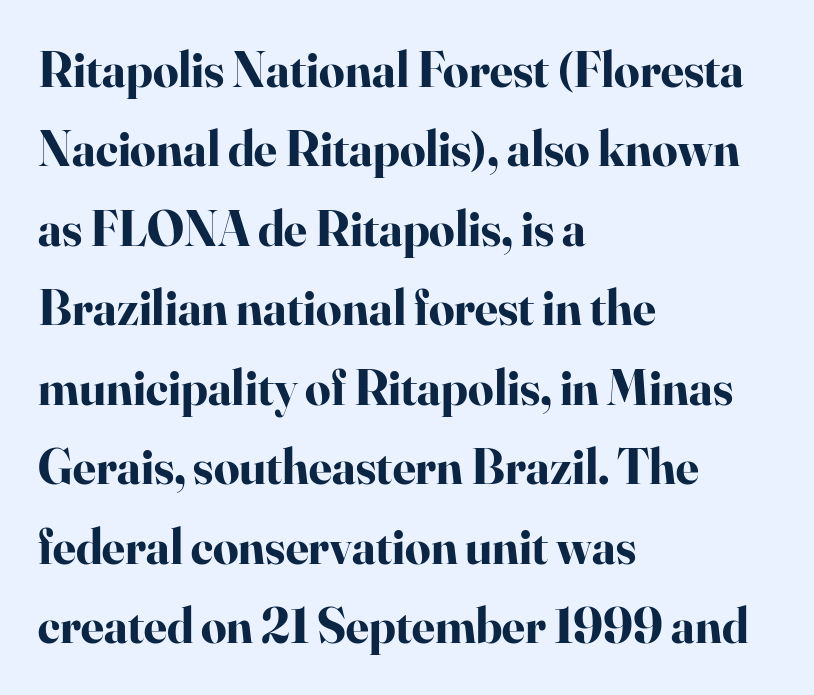
{"serif": "yes", "italic": "no", "bold": "yes", "weight": "bold", "width": "normal", "stroke_contrast": "high", "x_height": "small", "monospaced": "no", "underline": "no", "align": "left", "line_spacing": "normal", "line_spacing_ratio": 1.59, "letter_spacing": "normal", "letter_spacing_em": 0.0, "glyph_px": 50}
